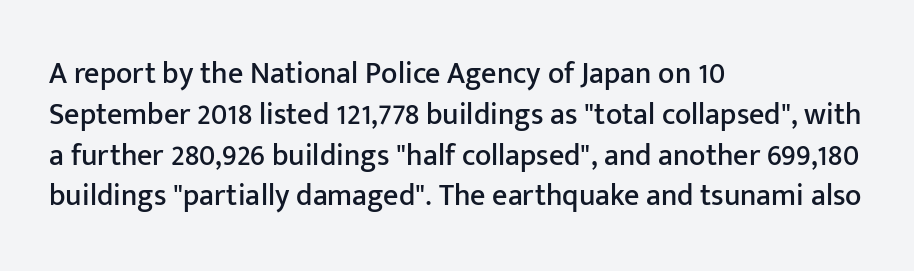
Q: Is the text italic (slanted)? A: No, it is upright.
Q: Is the typeface a serif or a sans-serif typeface? A: Sans-serif.
Q: Is the text underlined? A: No.
Q: How is the paragraph aligned? A: Left-aligned.
Q: Is the spacing between letters normal or unusually wide? A: Normal.
Q: Is the spacing between lines tight, normal or loose? A: Normal.
Q: Width (condensed, normal, or wide)? A: Normal.
Q: Stroke contrast? A: Low.
Q: x-height? A: Medium.
Q: Monospaced? A: No.
